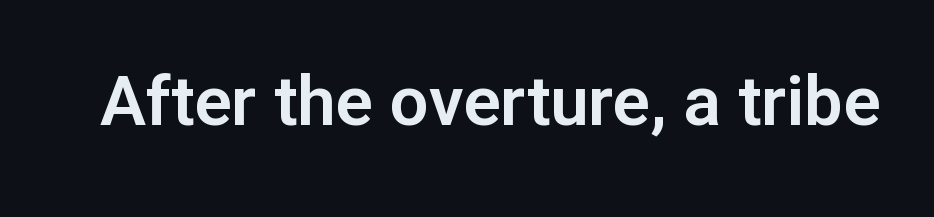
Is there any slant? The stems are plumb. Has an underline been added? It has not. Think of a printed novel: that variable character pitch is what you see here. The letterforms sit shoulder to shoulder at normal distance.
